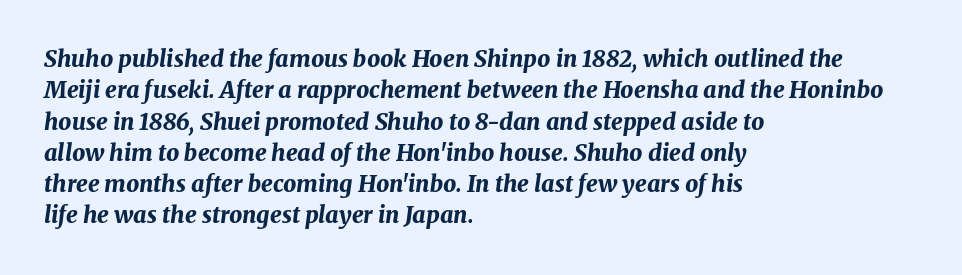
The image shows 23 px bold type, italic (leaning right); set left-aligned, normal line spacing (1.36x), normal letter spacing, not underlined.
